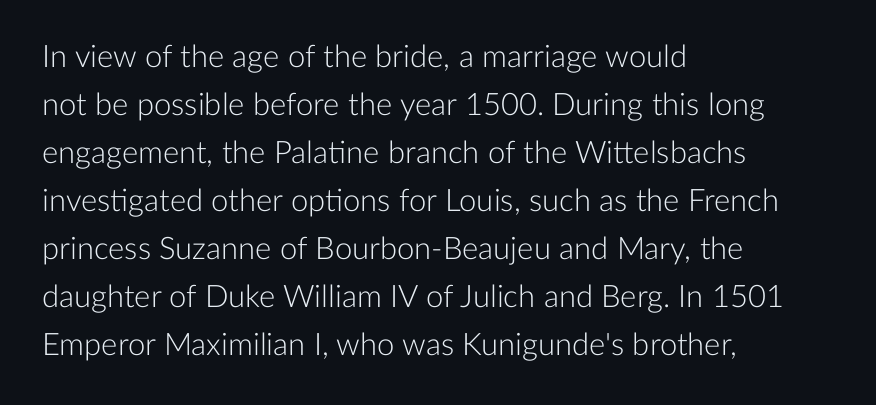
Posture: straight, roman, zero tilt. Is this a heavy cut? Hardly; it is regular or lighter. The passage shown is not underscored anywhere. The rows are spaced the way most documents space them. Spacing verdict: proportional, widths tailored to each character. How are the letters spaced? Ordinarily, with no added tracking.
